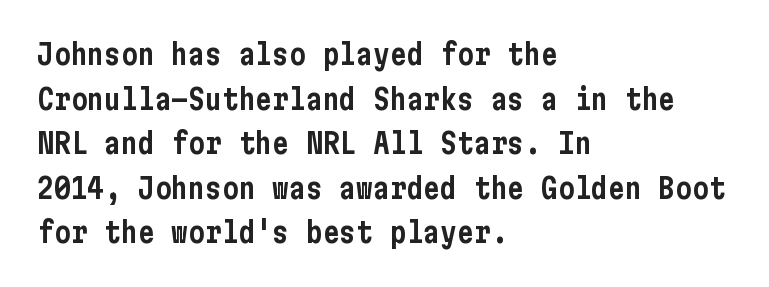
{"serif": "no", "italic": "no", "width": "condensed", "stroke_contrast": "low", "x_height": "medium", "underline": "no", "align": "left", "line_spacing": "normal", "line_spacing_ratio": 1.59, "letter_spacing": "normal", "letter_spacing_em": 0.0, "glyph_px": 28}
